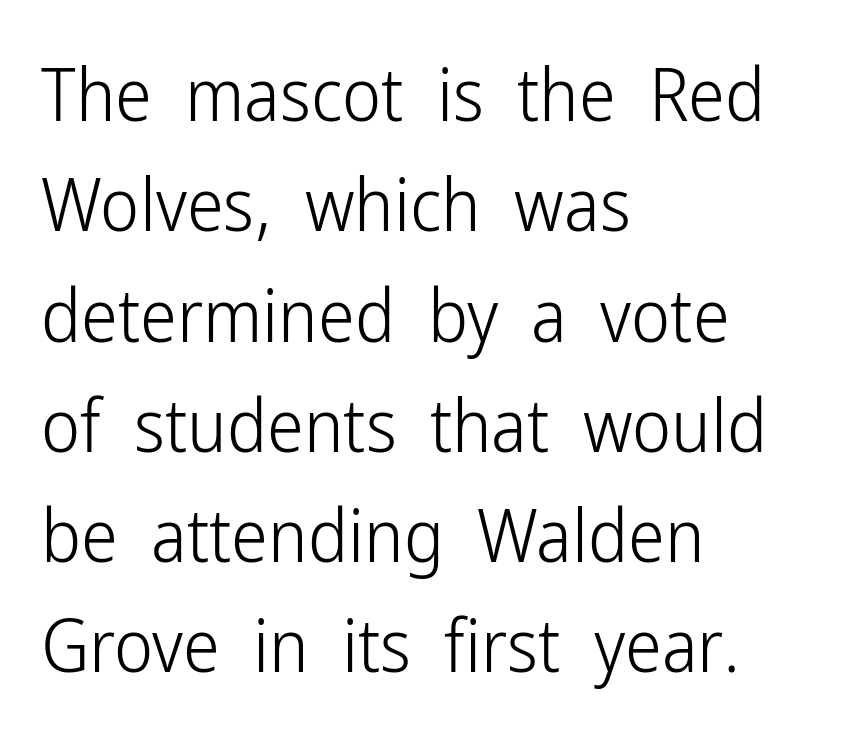
The image shows 74 px light, condensed sans-serif type, upright; set left-aligned, normal line spacing (1.49x), normal letter spacing, not underlined; low stroke contrast and a medium x-height.
